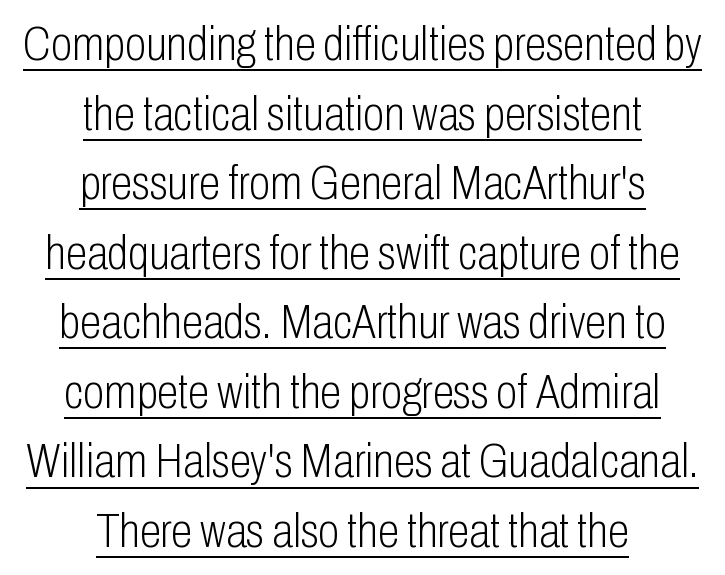
{"serif": "no", "italic": "no", "bold": "no", "weight": "light", "width": "condensed", "stroke_contrast": "low", "x_height": "medium", "monospaced": "no", "underline": "yes", "align": "center", "line_spacing": "normal", "line_spacing_ratio": 1.42, "letter_spacing": "normal", "letter_spacing_em": 0.0, "glyph_px": 49}
